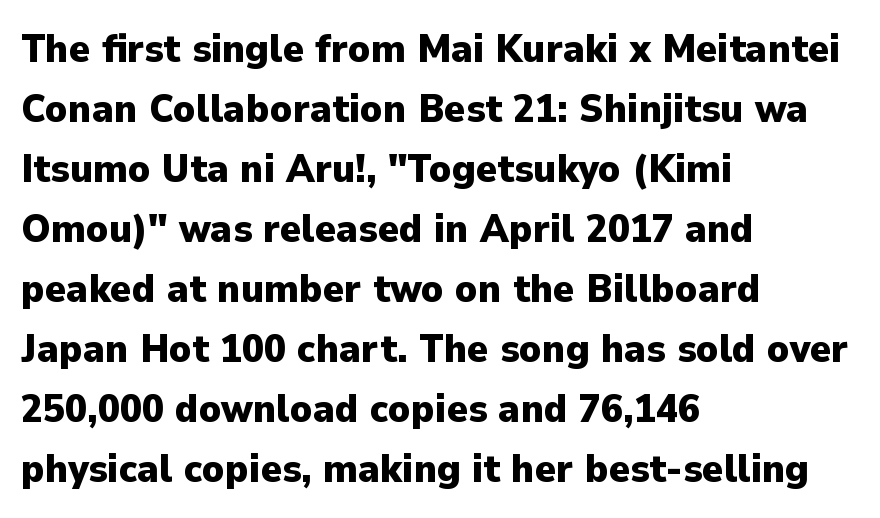
{"serif": "no", "italic": "no", "bold": "yes", "weight": "heavy", "width": "normal", "stroke_contrast": "low", "x_height": "medium", "monospaced": "no", "underline": "no", "align": "left", "line_spacing": "normal", "line_spacing_ratio": 1.5, "letter_spacing": "normal", "letter_spacing_em": 0.0, "glyph_px": 40}
